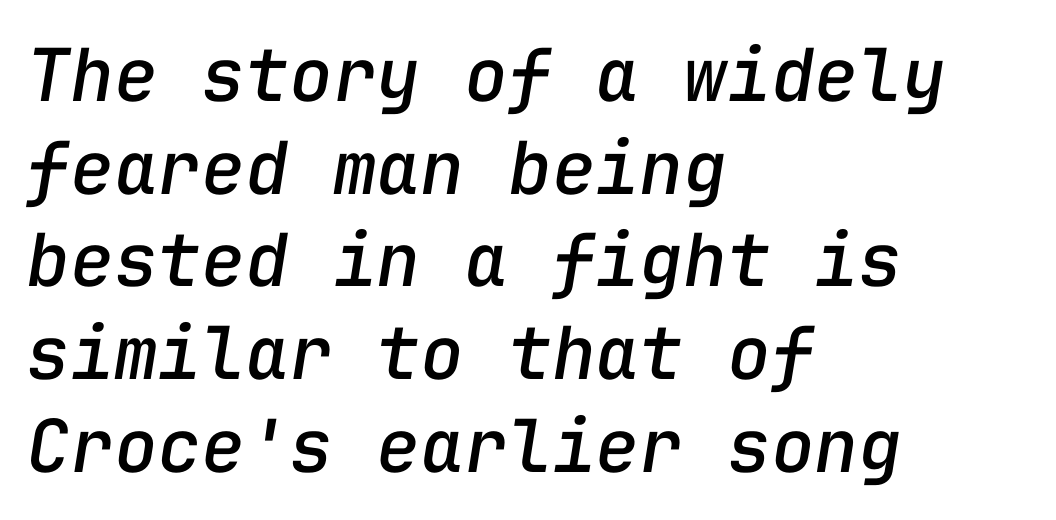
Q: Is the text italic (slanted)? A: Yes, it leans right by about 9 degrees.
Q: Is the text underlined? A: No.
Q: How is the paragraph aligned? A: Left-aligned.
Q: Is the spacing between letters normal or unusually wide? A: Normal.
Q: Is the spacing between lines tight, normal or loose? A: Normal.
Q: Width (condensed, normal, or wide)? A: Normal.
Q: Stroke contrast? A: Low.
Q: x-height? A: Medium.
Q: Monospaced? A: Yes.
